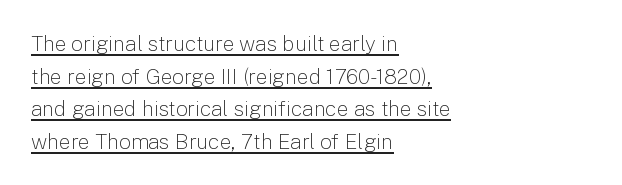
The image shows 21 px text type, upright; set left-aligned, normal line spacing (1.55x), normal letter spacing, underlined.
